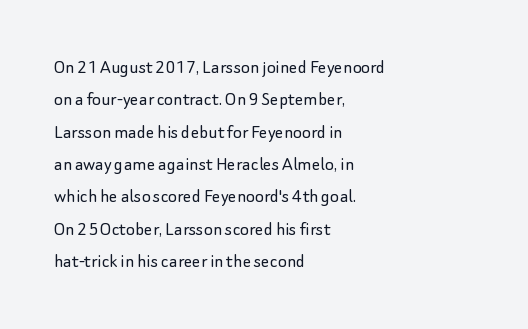
Words float on clear page, feet unadorned. Letters have the restrained weight of plain body copy at most. Horizontal alignment here is leftward, the default for most running prose. Whoever set this chose a conventional vertical rhythm. This sample uses an upright cut, with every glyph sitting square on the baseline.
